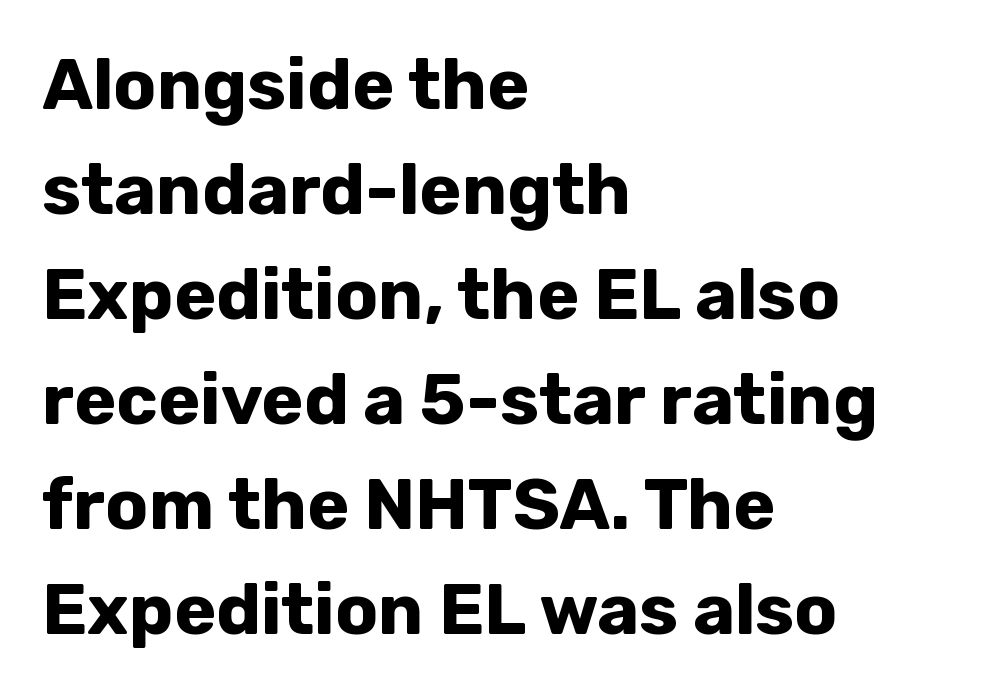
The image shows 71 px bold sans-serif type, upright; set left-aligned, normal line spacing (1.48x), normal letter spacing, not underlined; low stroke contrast and a medium x-height.
